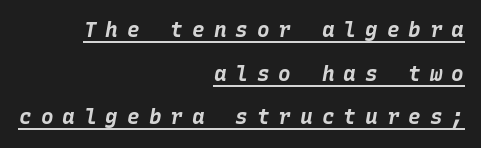
{"italic": "yes", "lean": "right", "slant_degrees": 10, "bold": "yes", "underline": "yes", "align": "right", "line_spacing": "loose", "line_spacing_ratio": 2.08, "letter_spacing": "wide", "letter_spacing_em": 0.43, "glyph_px": 21}
